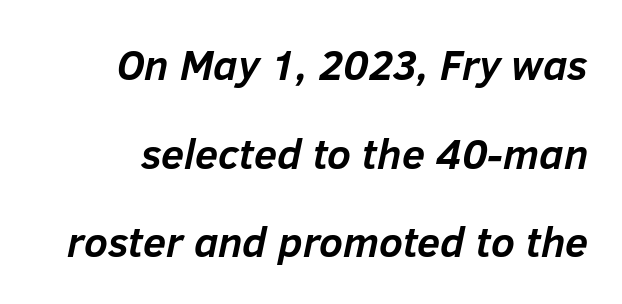
{"italic": "yes", "lean": "right", "slant_degrees": 12, "bold": "yes", "weight": "semibold", "width": "normal", "stroke_contrast": "low", "x_height": "medium", "monospaced": "no", "underline": "no", "line_spacing": "loose", "line_spacing_ratio": 2.11, "letter_spacing": "normal", "letter_spacing_em": 0.0, "glyph_px": 42}
